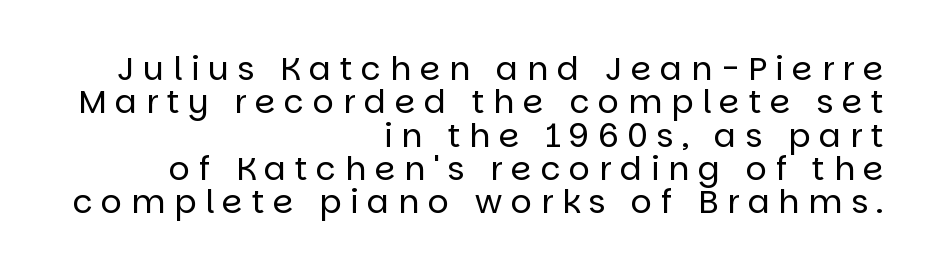
{"serif": "no", "italic": "no", "bold": "no", "weight": "regular", "width": "normal", "stroke_contrast": "low", "x_height": "large", "monospaced": "no", "underline": "no", "align": "right", "line_spacing": "tight", "line_spacing_ratio": 1.01, "letter_spacing": "wide", "letter_spacing_em": 0.26, "glyph_px": 33}
